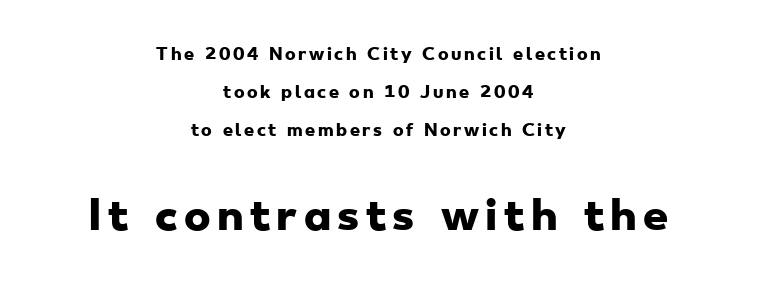
The image shows 40 px heavy, wide sans-serif type; set centered, loose line spacing (2.36x), not underlined; the second (bottom) block is 2.5x larger; low stroke contrast and a small x-height.
